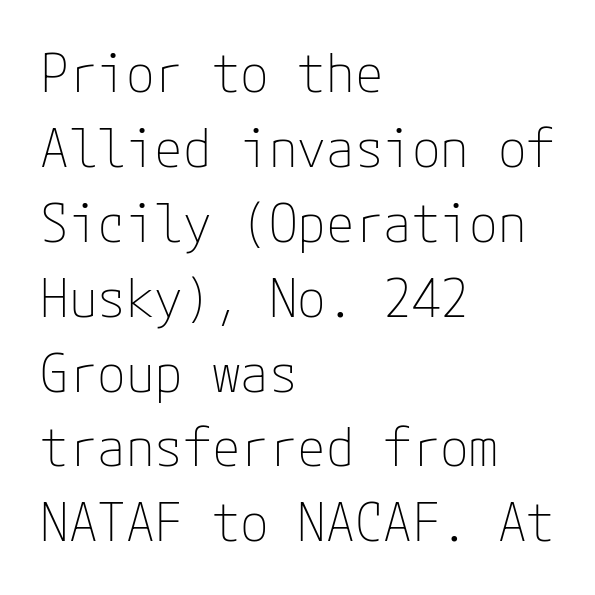
{"serif": "no", "italic": "no", "bold": "no", "weight": "thin", "width": "normal", "stroke_contrast": "low", "x_height": "medium", "underline": "no", "align": "left", "line_spacing": "normal", "line_spacing_ratio": 1.44, "letter_spacing": "normal", "letter_spacing_em": 0.0, "glyph_px": 52}
